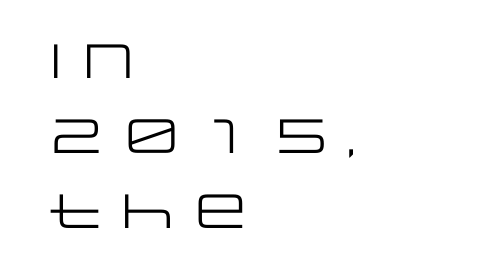
The image shows 48 px regular-weight, wide sans-serif type, upright; set left-aligned, normal line spacing (1.56x), normal letter spacing, not underlined; low stroke contrast and a large x-height.
